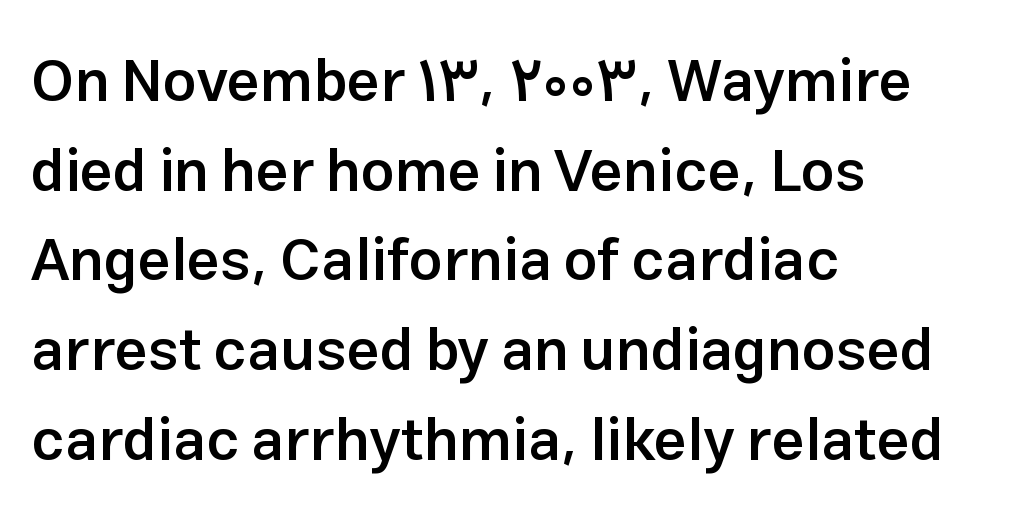
This rendering employs a face without finishing strokes, i.e., a sans-serif. The foot of each line stays bare and open. This sample has the flowing, uneven cadence of proportional lettering. Summary of vertical rhythm: regular, with standard interline spacing.
